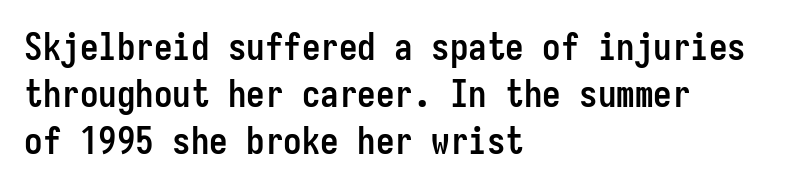
Q: Is the text bold? A: Yes.
Q: Is the text italic (slanted)? A: No, it is upright.
Q: Is the typeface a serif or a sans-serif typeface? A: Sans-serif.
Q: Is the text underlined? A: No.
Q: How is the paragraph aligned? A: Left-aligned.
Q: Is the spacing between letters normal or unusually wide? A: Normal.
Q: Is the spacing between lines tight, normal or loose? A: Normal.
Q: Width (condensed, normal, or wide)? A: Condensed.
Q: Stroke contrast? A: Low.
Q: x-height? A: Medium.
Q: Monospaced? A: Yes.
